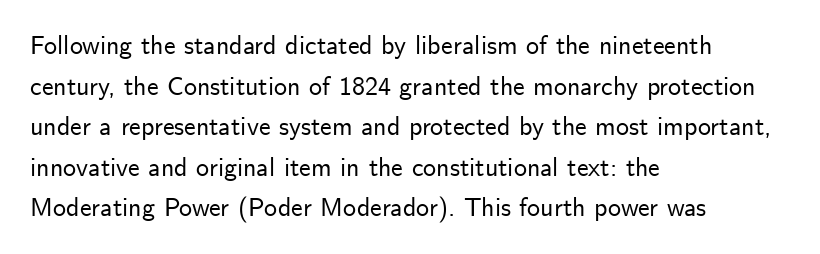
{"italic": "no", "underline": "no", "align": "left", "line_spacing": "normal", "line_spacing_ratio": 1.56, "letter_spacing": "normal", "letter_spacing_em": 0.0, "glyph_px": 26}
